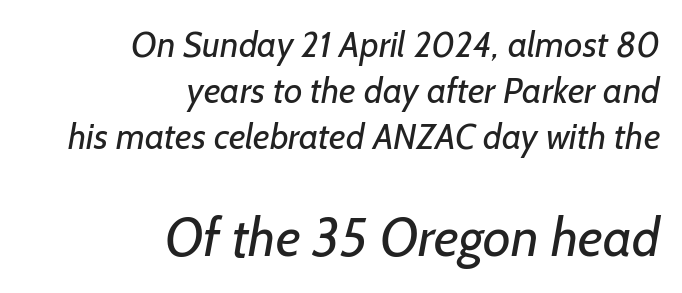
The face used here is proportionally spaced, like ordinary book or web type. The characters display no serif detailing; their extremities are plain. Stems and bowls with no extra thickness — not bold. Spacing between characters is what you'd get straight out of the box. Typesetter's note — lower block bumped up in size, upper block left smaller. Horizontally, the lines are justified to the trailing edge only.
